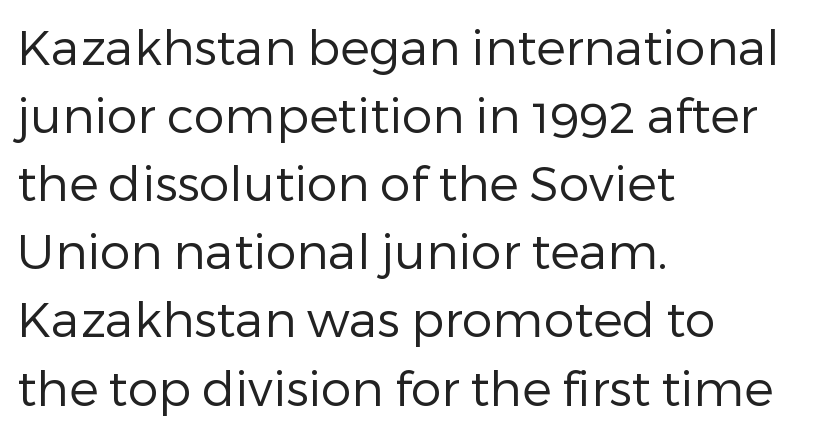
The image shows 49 px regular-weight sans-serif type, upright; set left-aligned, normal line spacing (1.39x), normal letter spacing, not underlined; low stroke contrast and a medium x-height.
